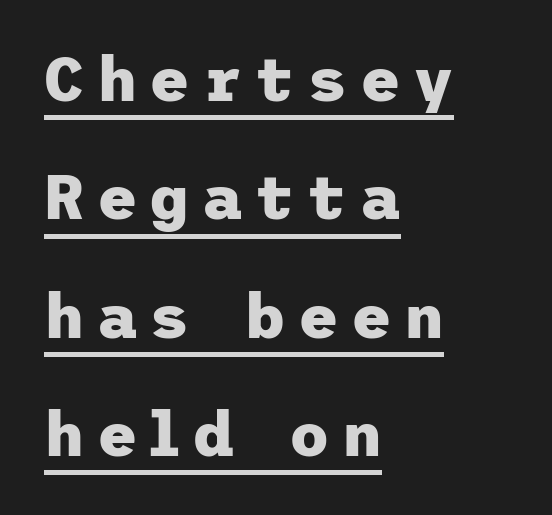
The image shows 62 px heavy sans-serif type, upright; set left-aligned, loose line spacing (1.91x), unusually wide letter spacing (+0.2 em), underlined; low stroke contrast and a medium x-height.
